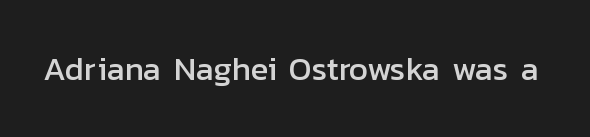
Q: Is the text italic (slanted)? A: No, it is upright.
Q: Is the typeface a serif or a sans-serif typeface? A: Sans-serif.
Q: Is the text underlined? A: No.
Q: Is the spacing between letters normal or unusually wide? A: Normal.
Q: Width (condensed, normal, or wide)? A: Normal.
Q: Stroke contrast? A: Low.
Q: x-height? A: Medium.
Q: Monospaced? A: No.
